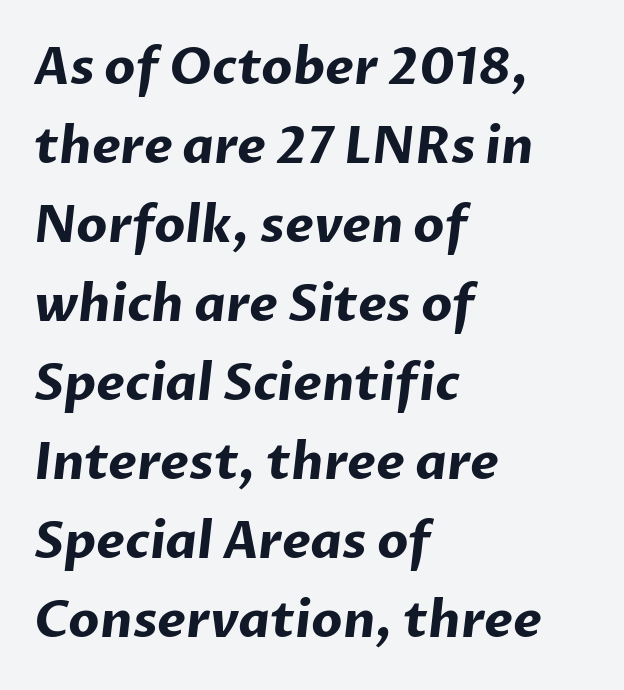
Q: Is the text bold? A: Yes.
Q: Is the typeface a serif or a sans-serif typeface? A: Sans-serif.
Q: Is the text underlined? A: No.
Q: How is the paragraph aligned? A: Left-aligned.
Q: Is the spacing between letters normal or unusually wide? A: Normal.
Q: Is the spacing between lines tight, normal or loose? A: Normal.
Q: Width (condensed, normal, or wide)? A: Normal.
Q: Stroke contrast? A: Low.
Q: x-height? A: Medium.
Q: Monospaced? A: No.
